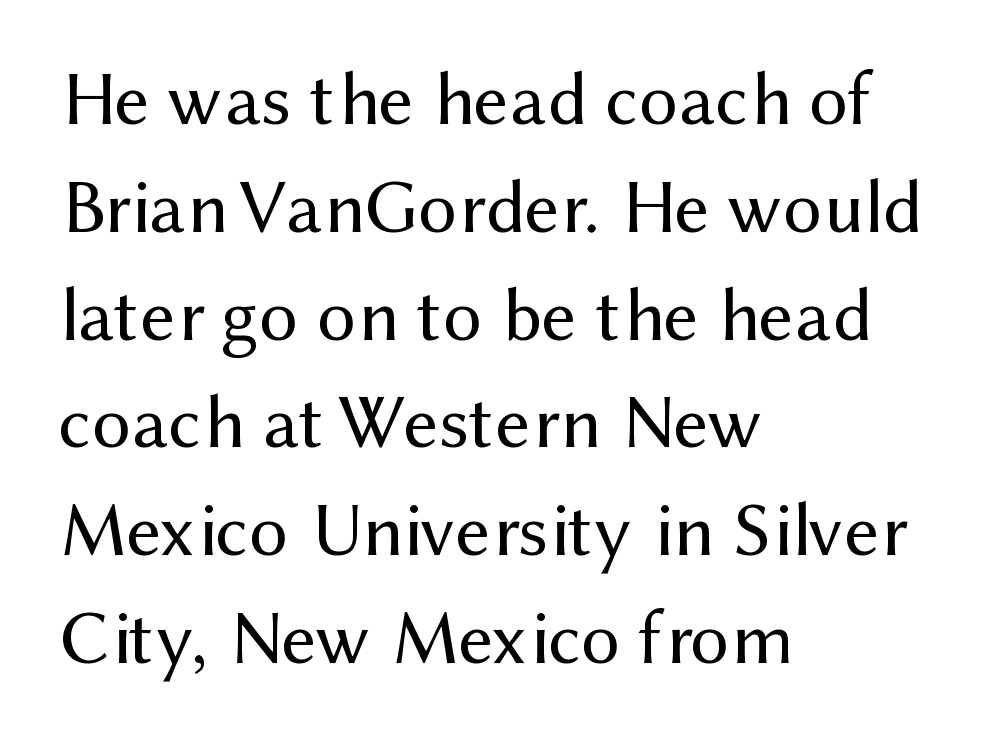
{"serif": "no", "italic": "no", "bold": "no", "weight": "regular", "width": "normal", "stroke_contrast": "medium", "x_height": "medium", "monospaced": "no", "underline": "no", "align": "left", "line_spacing": "normal", "line_spacing_ratio": 1.4, "letter_spacing": "normal", "letter_spacing_em": 0.0, "glyph_px": 77}
